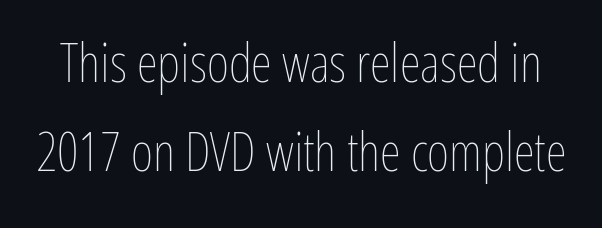
Underline: absent. A typesetter would call this zero additional tracking. Vertical spacing — default. Quick note: not italic, upright.
